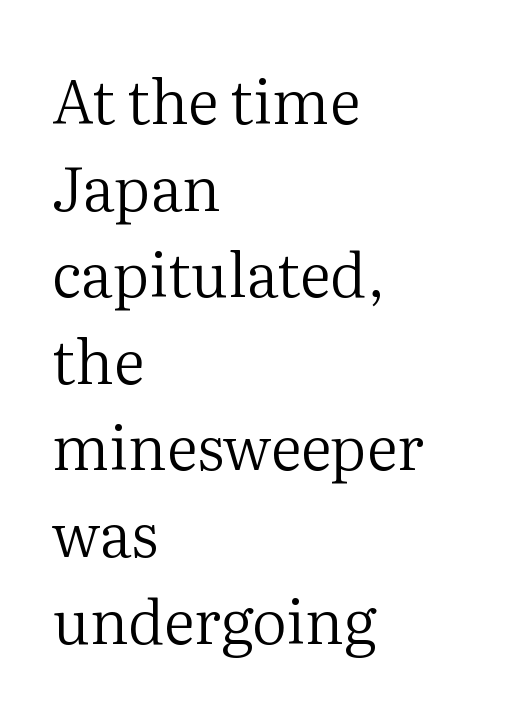
Q: Is the text bold? A: No.
Q: Is the text italic (slanted)? A: No, it is upright.
Q: Is the typeface a serif or a sans-serif typeface? A: Serif.
Q: Is the text underlined? A: No.
Q: How is the paragraph aligned? A: Left-aligned.
Q: Is the spacing between letters normal or unusually wide? A: Normal.
Q: Is the spacing between lines tight, normal or loose? A: Normal.
Q: Width (condensed, normal, or wide)? A: Normal.
Q: Stroke contrast? A: Medium.
Q: x-height? A: Medium.
Q: Monospaced? A: No.
